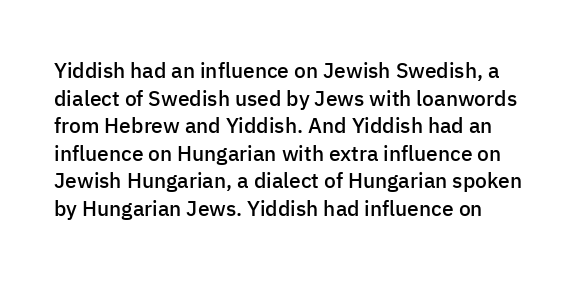
Q: Is the text bold? A: Semi-bold.
Q: Is the text italic (slanted)? A: No, it is upright.
Q: Is the text underlined? A: No.
Q: Is the spacing between letters normal or unusually wide? A: Normal.
Q: Is the spacing between lines tight, normal or loose? A: Normal.
